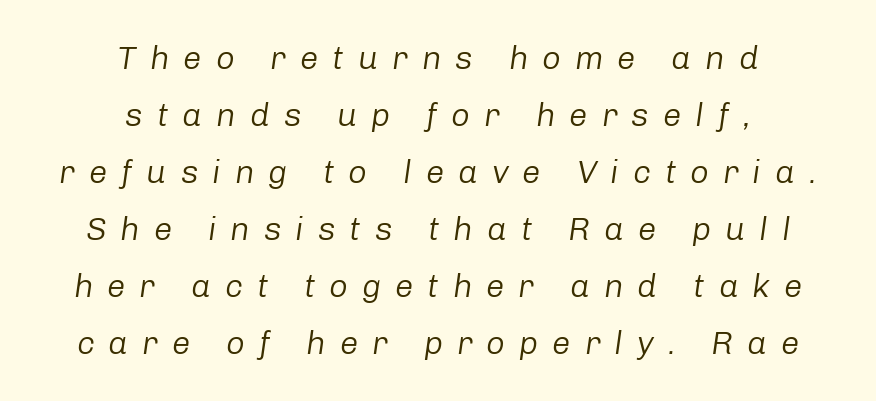
The strokes are not fattened; the text isn't bold. In CSS terms this would be text-align: center. In terms of letterspacing, this is a distinctly airy, spread setting. Italic? Definitely — the glyphs are oblique.
